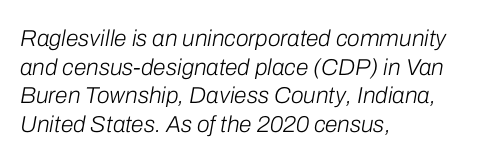
Q: Is the text bold? A: No.
Q: Is the text italic (slanted)? A: Yes, it leans right by about 10 degrees.
Q: Is the text underlined? A: No.
Q: How is the paragraph aligned? A: Left-aligned.
Q: Is the spacing between letters normal or unusually wide? A: Normal.
